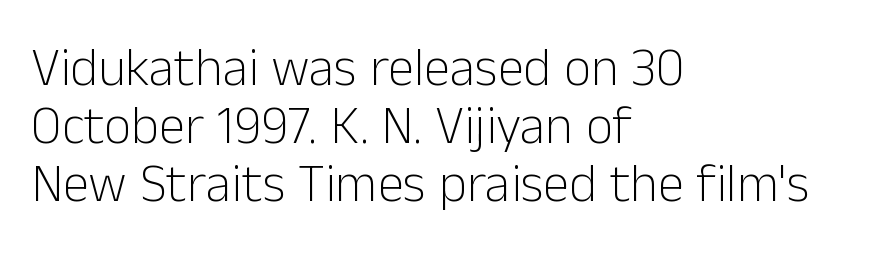
Q: Is the text bold? A: No.
Q: Is the text italic (slanted)? A: No, it is upright.
Q: Is the typeface a serif or a sans-serif typeface? A: Sans-serif.
Q: Is the text underlined? A: No.
Q: How is the paragraph aligned? A: Left-aligned.
Q: Is the spacing between letters normal or unusually wide? A: Normal.
Q: Is the spacing between lines tight, normal or loose? A: Tight.
Q: Width (condensed, normal, or wide)? A: Normal.
Q: Stroke contrast? A: Low.
Q: x-height? A: Medium.
Q: Monospaced? A: No.
